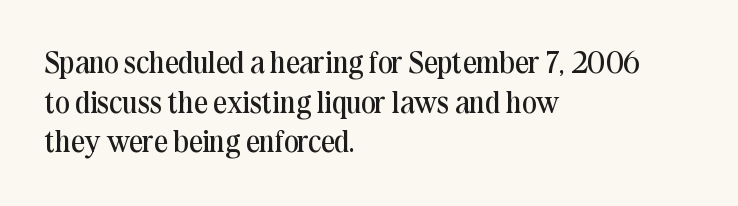
The image shows 30 px regular-weight serif type, upright; set left-aligned, normal line spacing (1.32x), normal letter spacing, not underlined; medium stroke contrast and a medium x-height.
